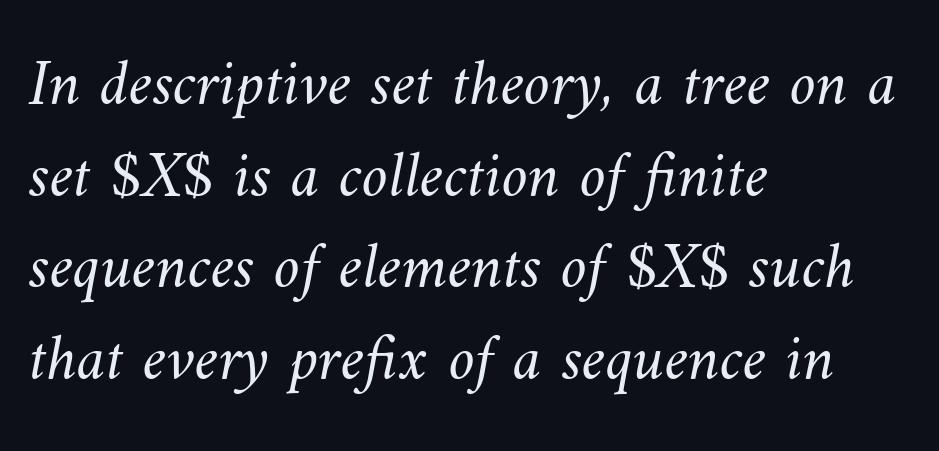
{"bold": "no", "weight": "light", "width": "normal", "stroke_contrast": "medium", "x_height": "small", "monospaced": "no", "underline": "no", "align": "left", "line_spacing": "normal", "line_spacing_ratio": 1.39, "letter_spacing": "normal", "letter_spacing_em": 0.0, "glyph_px": 66}
